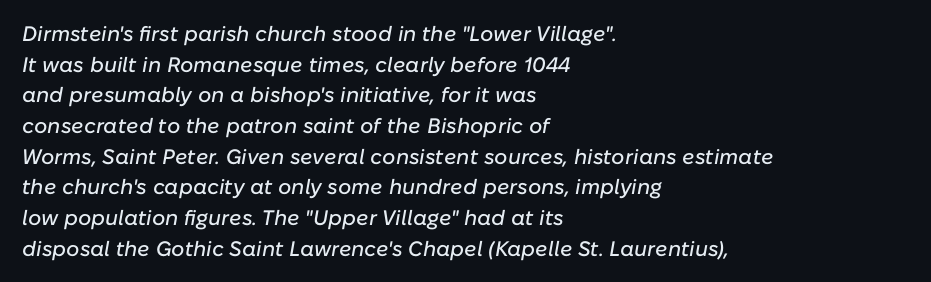
Q: Is the text italic (slanted)? A: Yes, it leans right by about 10 degrees.
Q: Is the text underlined? A: No.
Q: How is the paragraph aligned? A: Left-aligned.
Q: Is the spacing between letters normal or unusually wide? A: Normal.
Q: Is the spacing between lines tight, normal or loose? A: Normal.
